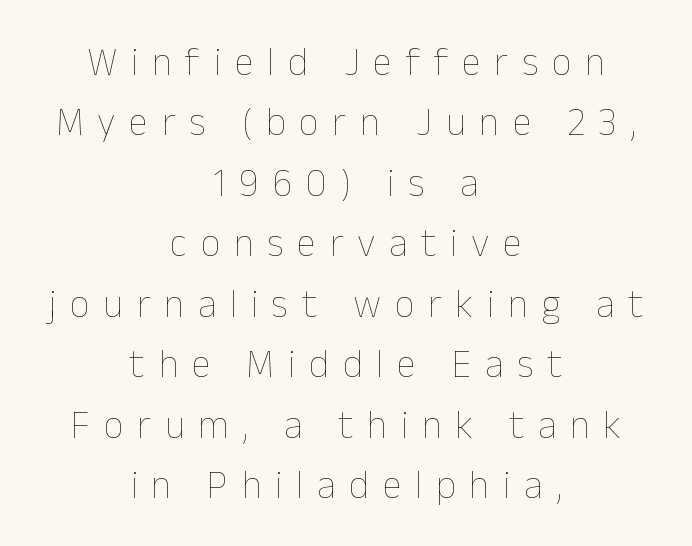
Q: Is the text bold? A: No.
Q: Is the text italic (slanted)? A: No, it is upright.
Q: Is the text underlined? A: No.
Q: How is the paragraph aligned? A: Centered.
Q: Is the spacing between letters normal or unusually wide? A: Unusually wide.
Q: Is the spacing between lines tight, normal or loose? A: Normal.
Q: Width (condensed, normal, or wide)? A: Normal.
Q: Stroke contrast? A: Low.
Q: x-height? A: Medium.
Q: Monospaced? A: No.
